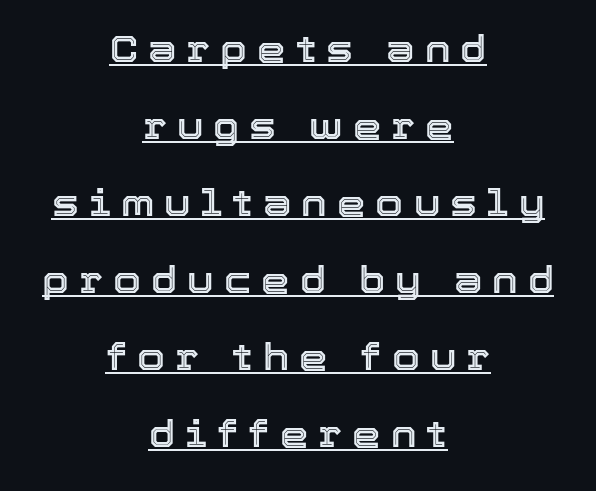
The image shows 36 px text type, upright; set centered, loose line spacing (2.14x), unusually wide letter spacing (+0.28 em), underlined; a medium x-height.
